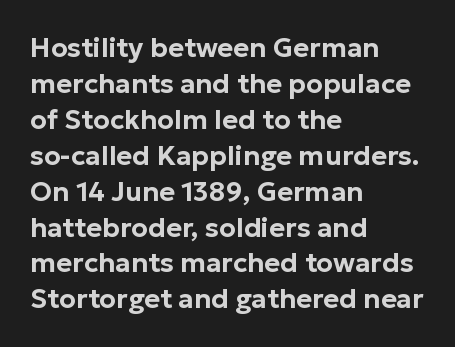
Vertically, the passage feels balanced, rows spaced as you'd expect. The face used here is rendered with its standard letterfit. The words here are not underlined. Posture: straight, roman, zero tilt.
